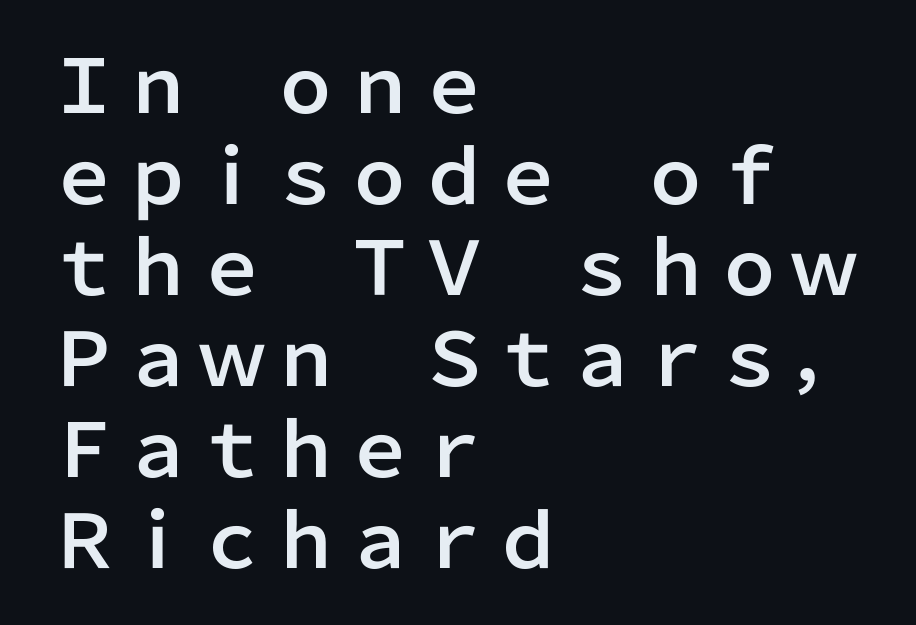
Q: Is the text italic (slanted)? A: No, it is upright.
Q: Is the typeface a serif or a sans-serif typeface? A: Sans-serif.
Q: Is the text underlined? A: No.
Q: How is the paragraph aligned? A: Left-aligned.
Q: Is the spacing between letters normal or unusually wide? A: Normal.
Q: Width (condensed, normal, or wide)? A: Normal.
Q: Stroke contrast? A: Low.
Q: x-height? A: Medium.
Q: Monospaced? A: No.
